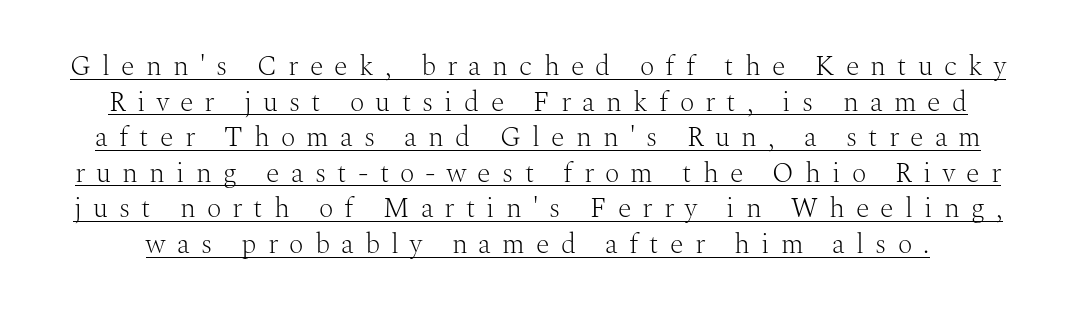
The image shows 28 px light serif type, upright; set normal line spacing (1.27x), unusually wide letter spacing (+0.4 em), underlined; medium stroke contrast and a medium x-height.
